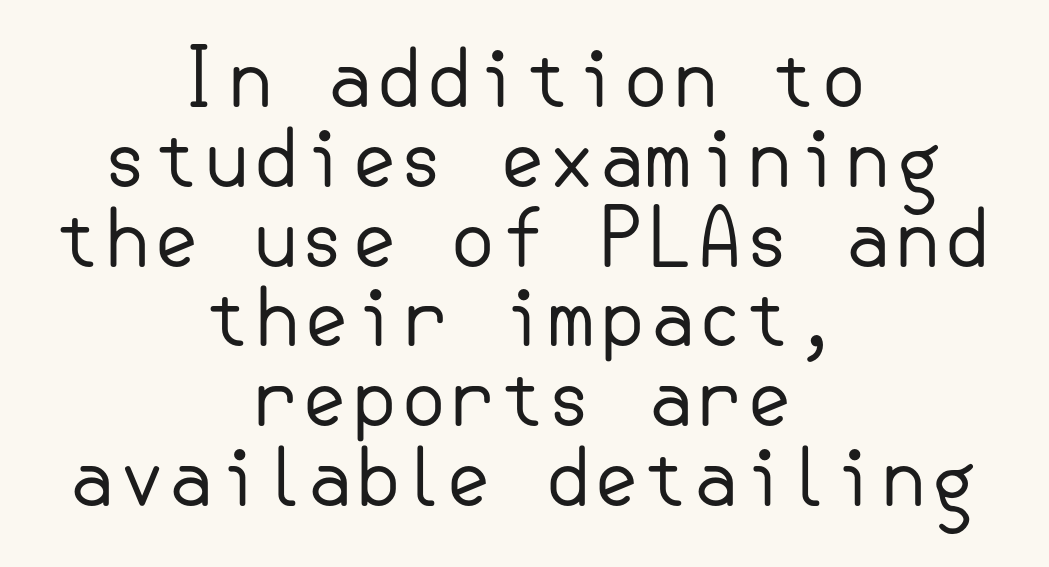
The image shows 79 px regular-weight sans-serif type, upright; set centered, tight line spacing (1.01x), normal letter spacing, not underlined; low stroke contrast and a small x-height.
